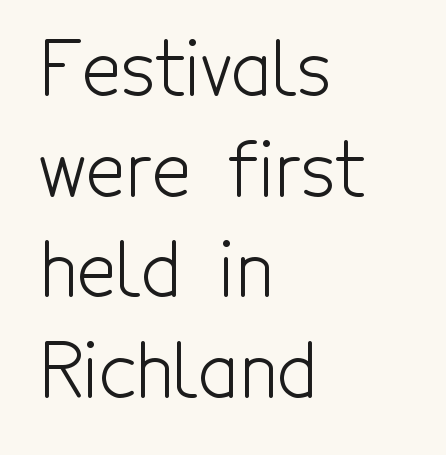
To sum up the face: it is a sans, with no serifs. All the whitespace from short lines collects on the right. Stroke mass is kept to a normal reading level or below. The passage shown has conventional tracking throughout.
